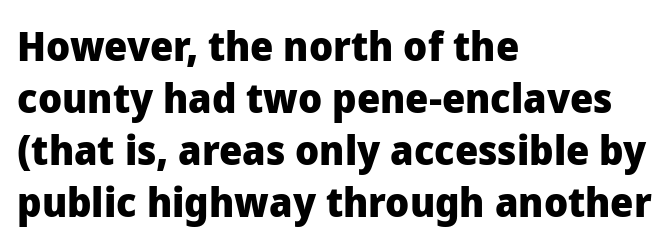
{"serif": "no", "italic": "no", "bold": "yes", "weight": "heavy", "width": "normal", "stroke_contrast": "low", "x_height": "medium", "monospaced": "no", "underline": "no", "align": "left", "line_spacing": "normal", "line_spacing_ratio": 1.27, "letter_spacing": "normal", "letter_spacing_em": 0.0, "glyph_px": 41}
